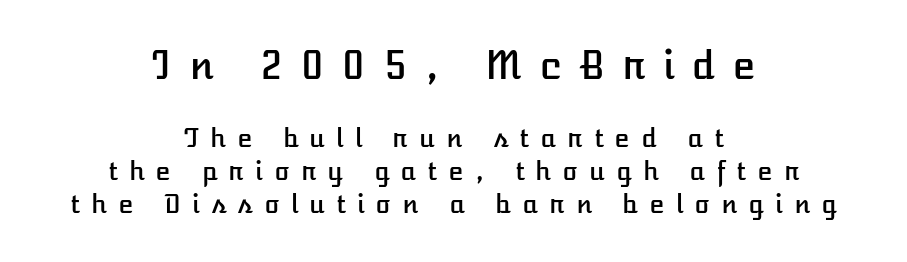
{"italic": "no", "width": "normal", "stroke_contrast": "low", "x_height": "medium", "monospaced": "no", "underline": "no", "align": "center", "line_spacing": "normal", "line_spacing_ratio": 1.32, "letter_spacing": "wide", "letter_spacing_em": 0.45, "larger_block": "first", "size_ratio": 1.52, "glyph_px": 38}
